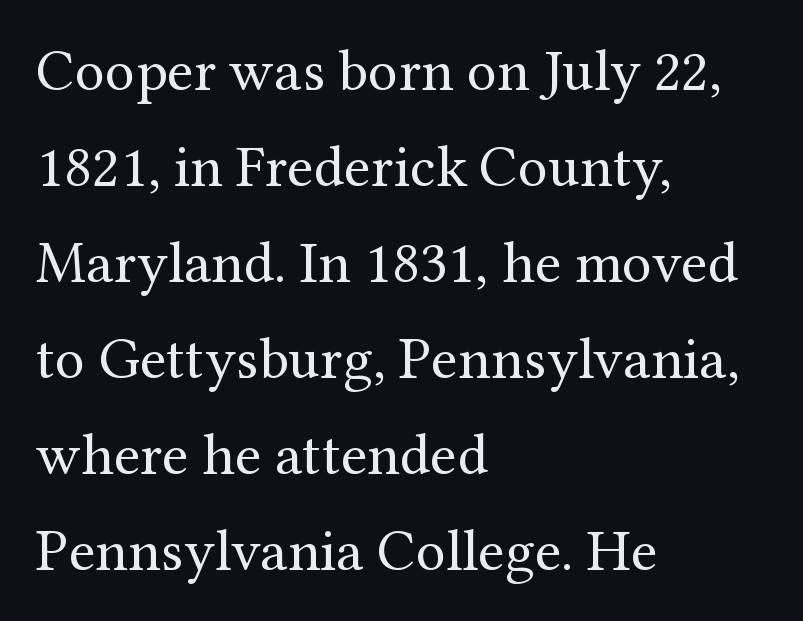
Q: Is the text bold? A: No.
Q: Is the text italic (slanted)? A: No, it is upright.
Q: Is the typeface a serif or a sans-serif typeface? A: Serif.
Q: Is the text underlined? A: No.
Q: How is the paragraph aligned? A: Left-aligned.
Q: Is the spacing between letters normal or unusually wide? A: Normal.
Q: Is the spacing between lines tight, normal or loose? A: Normal.
Q: Width (condensed, normal, or wide)? A: Normal.
Q: Stroke contrast? A: Medium.
Q: x-height? A: Medium.
Q: Monospaced? A: No.
